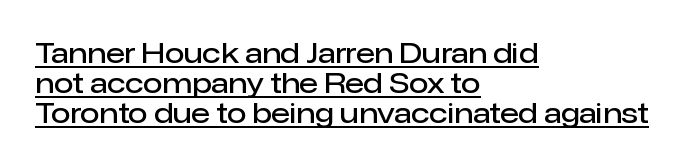
The image shows 28 px semibold sans-serif type, upright; set left-aligned, tight line spacing (1.08x), normal letter spacing, underlined; low stroke contrast and a medium x-height.
